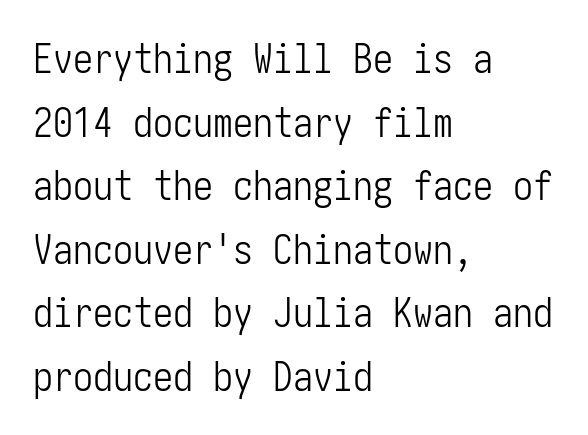
The image shows 40 px light, condensed sans-serif type, upright; set left-aligned, normal line spacing (1.59x), normal letter spacing, not underlined; low stroke contrast and a medium x-height.
